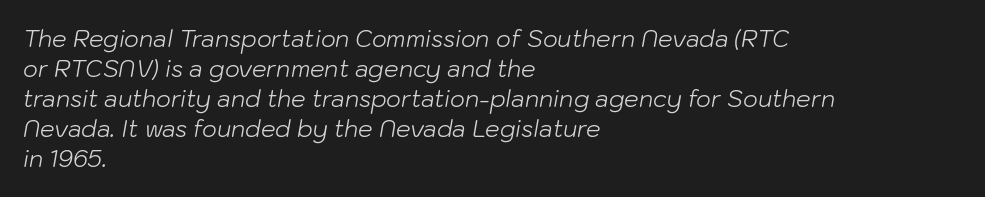
Slanted lettering throughout. The string is rendered with underlining switched off. Tracking here is standard; glyphs follow each other at the usual distance. The typesetting does not lean heavy: it is not bold.
